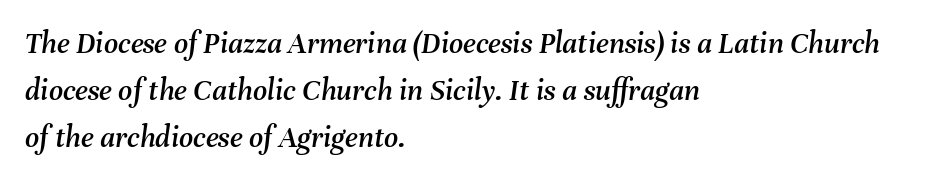
Q: Is the text italic (slanted)? A: Yes, it leans right by about 8 degrees.
Q: Is the text underlined? A: No.
Q: How is the paragraph aligned? A: Left-aligned.
Q: Is the spacing between letters normal or unusually wide? A: Normal.
Q: Is the spacing between lines tight, normal or loose? A: Normal.
Q: Width (condensed, normal, or wide)? A: Normal.
Q: Stroke contrast? A: Medium.
Q: x-height? A: Medium.
Q: Monospaced? A: No.
